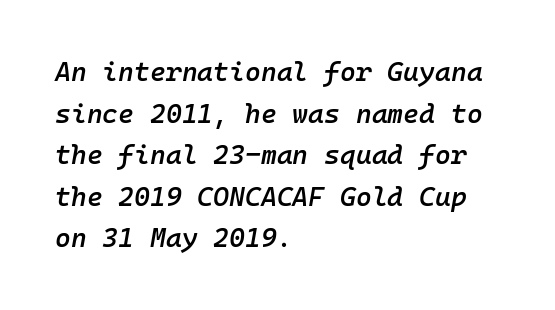
{"italic": "yes", "lean": "right", "slant_degrees": 10, "bold": "semi", "underline": "no", "align": "left", "line_spacing": "normal", "line_spacing_ratio": 1.54, "letter_spacing": "normal", "letter_spacing_em": 0.0, "glyph_px": 27}
